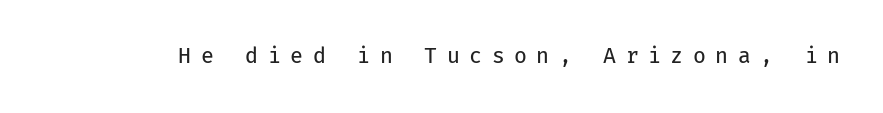
Q: Is the text bold? A: No.
Q: Is the text italic (slanted)? A: No, it is upright.
Q: Is the text underlined? A: No.
Q: Is the spacing between letters normal or unusually wide? A: Unusually wide.
